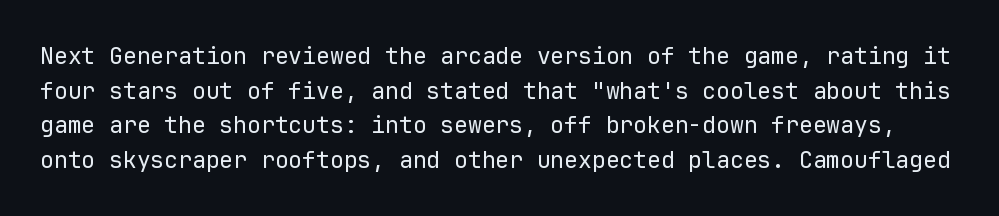
{"italic": "no", "bold": "no", "underline": "no", "line_spacing": "normal", "line_spacing_ratio": 1.51, "letter_spacing": "normal", "letter_spacing_em": 0.0, "glyph_px": 23}
